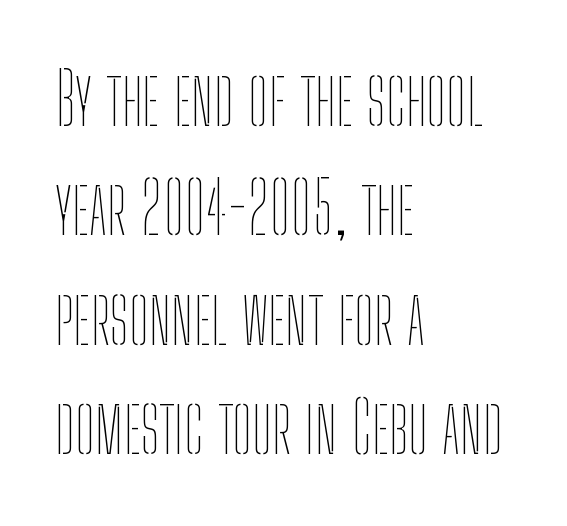
Q: Is the text bold? A: No.
Q: Is the text italic (slanted)? A: No, it is upright.
Q: Is the text underlined? A: No.
Q: How is the paragraph aligned? A: Left-aligned.
Q: Is the spacing between letters normal or unusually wide? A: Normal.
Q: Is the spacing between lines tight, normal or loose? A: Normal.
Q: Width (condensed, normal, or wide)? A: Condensed.
Q: Stroke contrast? A: Low.
Q: x-height? A: Medium.
Q: Monospaced? A: No.
